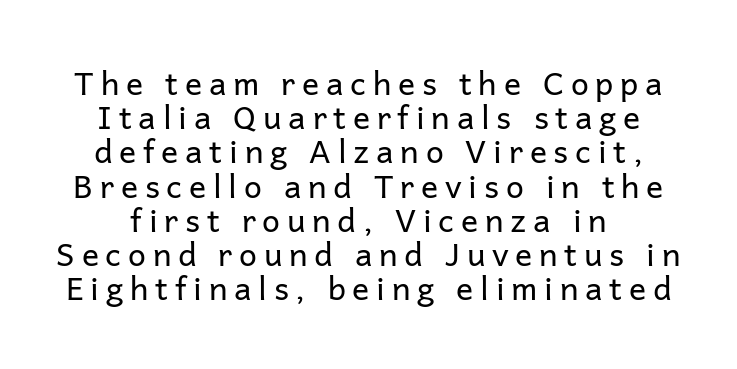
{"serif": "no", "italic": "no", "bold": "no", "weight": "regular", "width": "normal", "stroke_contrast": "low", "x_height": "medium", "monospaced": "no", "underline": "no", "line_spacing": "tight", "line_spacing_ratio": 1.07, "letter_spacing": "wide", "letter_spacing_em": 0.21, "glyph_px": 32}
